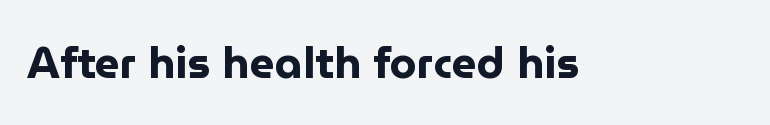
The tracking reads as untouched default to a designer's eye. Only glyphs here, with clear space below each row. The font's upright variant was chosen for this text. Compared with an ordinary text face, these strokes are far heavier — a full bold.
